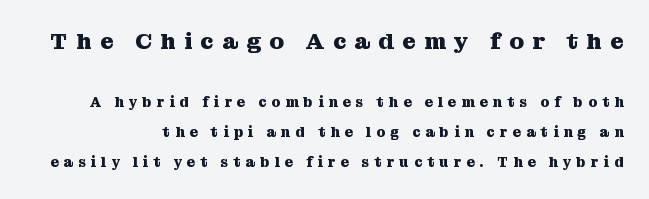
The image shows 23 px bold type, upright; set loose line spacing (2.13x), unusually wide letter spacing (+0.37 em), not underlined; the first (top) block is 1.64x larger.
